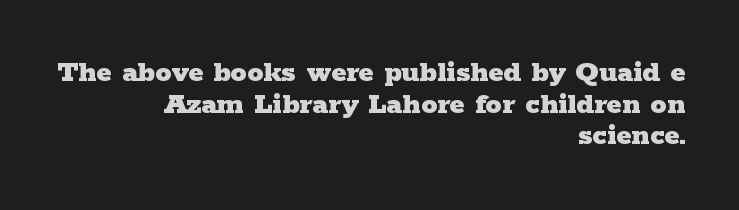
{"serif": "yes", "italic": "no", "bold": "yes", "weight": "heavy", "width": "wide", "stroke_contrast": "low", "x_height": "medium", "monospaced": "no", "underline": "no", "align": "right", "line_spacing": "tight", "line_spacing_ratio": 0.99, "letter_spacing": "normal", "letter_spacing_em": 0.0, "glyph_px": 32}
